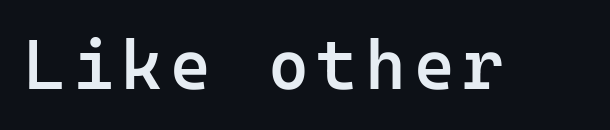
{"serif": "no", "italic": "no", "bold": "semi", "weight": "semibold", "width": "normal", "stroke_contrast": "low", "x_height": "medium", "monospaced": "yes", "underline": "no", "glyph_px": 70}
